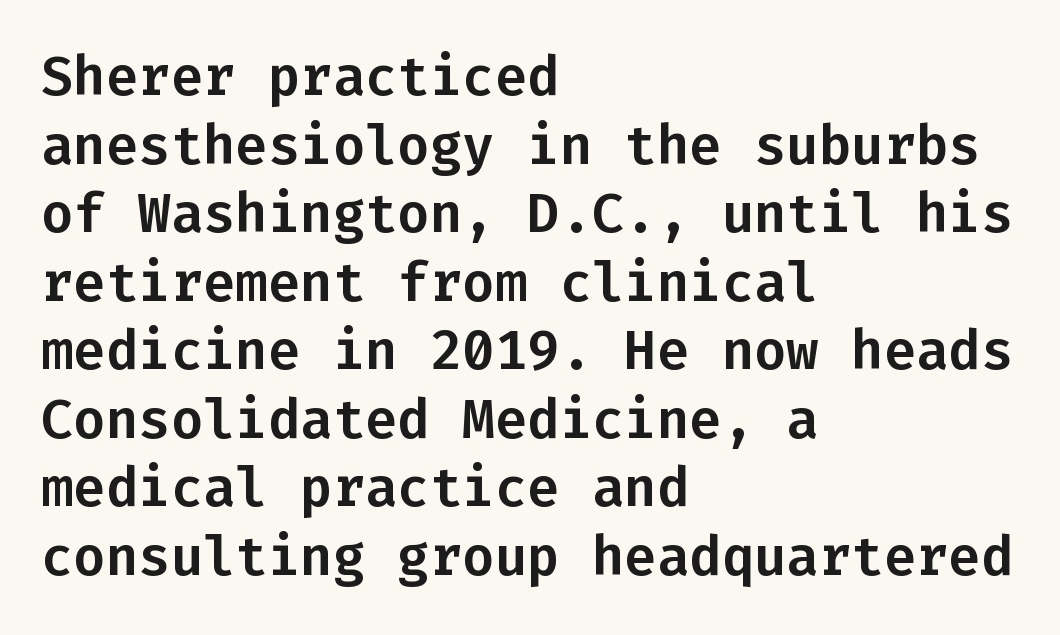
{"serif": "no", "italic": "no", "width": "normal", "stroke_contrast": "low", "x_height": "medium", "monospaced": "yes", "underline": "no", "align": "left", "line_spacing": "normal", "line_spacing_ratio": 1.27, "letter_spacing": "normal", "letter_spacing_em": 0.0, "glyph_px": 54}
